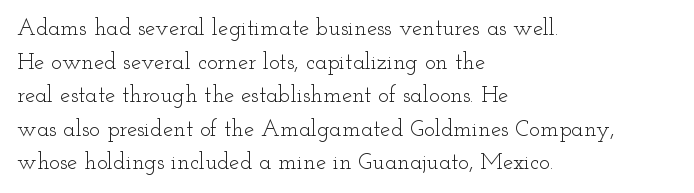
What stands out about the letter spacing? Nothing — it is the standard amount. Type without underlining. You can tell it's not italic because the verticals are truly vertical. Is there much room between lines? A standard amount, neither cramped nor airy.
